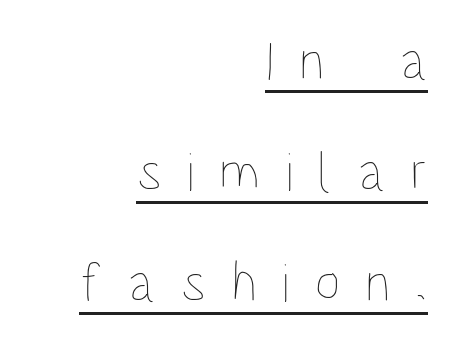
Q: Is the text bold? A: No.
Q: Is the text italic (slanted)? A: No, it is upright.
Q: Is the text underlined? A: Yes.
Q: How is the paragraph aligned? A: Right-aligned.
Q: Is the spacing between letters normal or unusually wide? A: Unusually wide.
Q: Is the spacing between lines tight, normal or loose? A: Loose.
Q: Width (condensed, normal, or wide)? A: Condensed.
Q: Stroke contrast? A: Low.
Q: x-height? A: Large.
Q: Monospaced? A: No.
